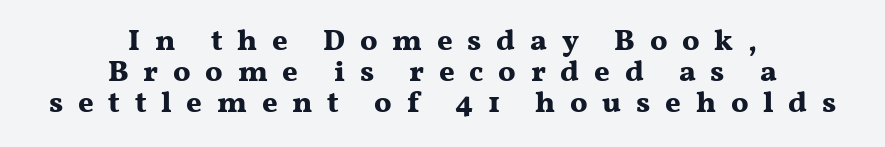
Short note: letters widely spaced. Visually the block forms a symmetrical silhouette, jagged on both flanks. The letters advance in unequal steps, a hallmark of proportional type. Little horizontal feet cap the strokes, marking this as serif type. Typesetter's note: full bold, strokes at maximum text heaviness.
